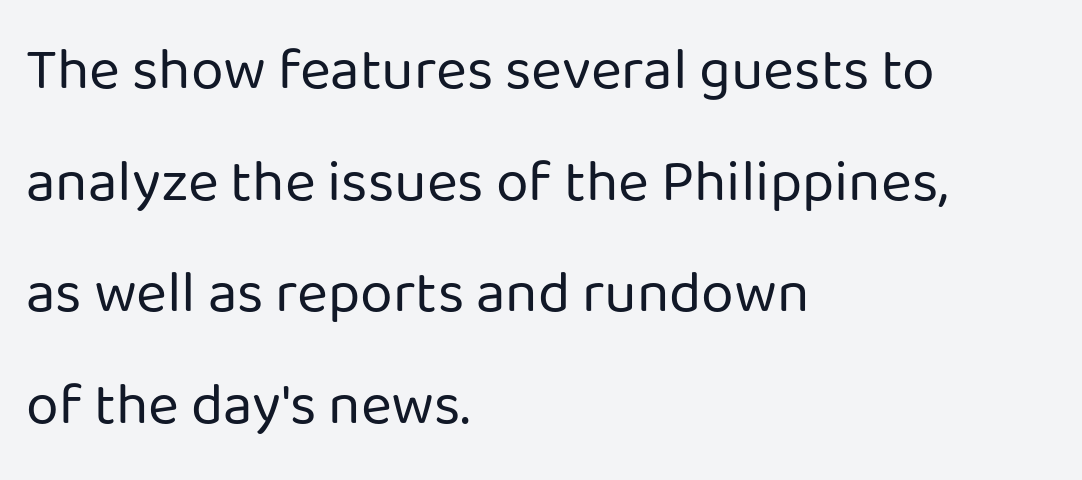
The image shows 59 px regular-weight sans-serif type, upright; set left-aligned, line spacing 1.89x, normal letter spacing, not underlined; low stroke contrast and a medium x-height.
